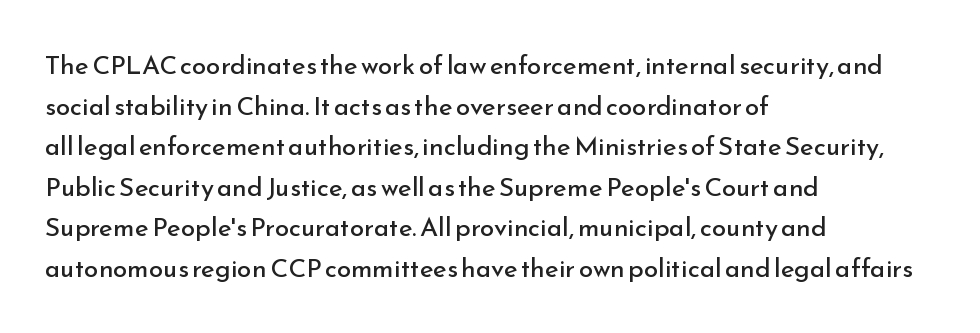
The zone under the glyphs is completely vacant. Letters have the restrained weight of plain body copy at most. Line beginnings align vertically; line endings do not. The gaps between neighbouring characters are ordinary and unremarkable.
